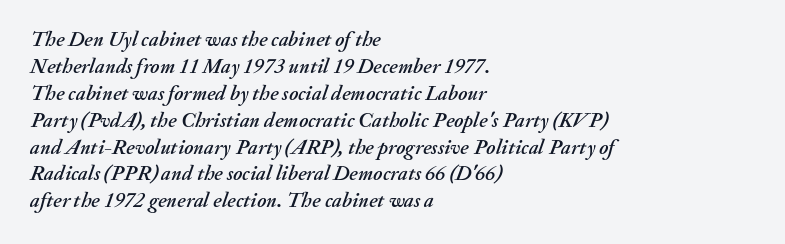
{"italic": "yes", "lean": "right", "slant_degrees": 20, "underline": "no", "align": "left", "line_spacing": "normal", "line_spacing_ratio": 1.28, "letter_spacing": "normal", "letter_spacing_em": 0.0, "glyph_px": 21}
